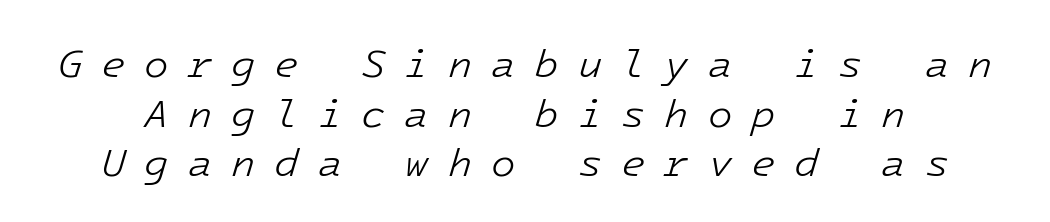
Look at the tracking — it's clearly loosened, letters drifting apart. Bare-footed words on every line. Does the lettering tilt? It does — this is italic. Stems and bowls with no extra thickness — not bold.
